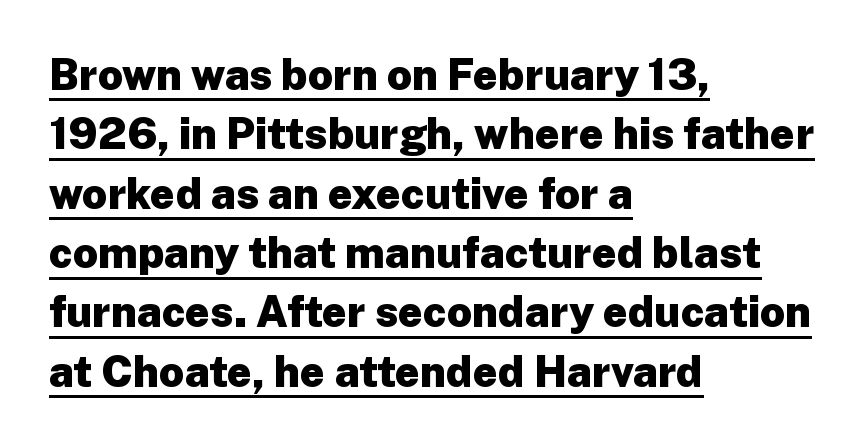
Vertically, the passage feels balanced, rows spaced as you'd expect. Compared with an ordinary text face, these strokes are far heavier — a full bold. Look at the tracking — it's just the regular setting, nothing added. Short and long lines alike share a common starting point at left.
